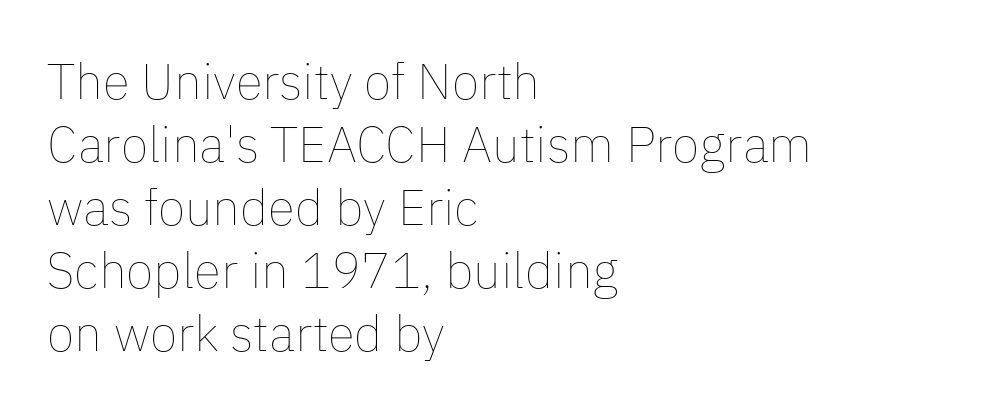
Successive baselines arrive at the customary interval. Quick note: not italic, upright. Stroke thickness stays within the range of a standard reading face or lighter. Line beginnings align vertically; line endings do not.
